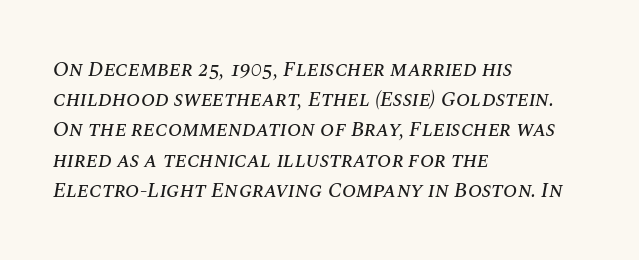
The image shows 21 px text type, italic (leaning right); set left-aligned, normal line spacing (1.44x), normal letter spacing, not underlined.
